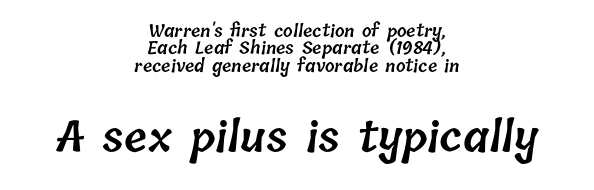
Q: Is the text bold? A: Semi-bold.
Q: Is the text underlined? A: No.
Q: How is the paragraph aligned? A: Centered.
Q: Is the spacing between letters normal or unusually wide? A: Normal.
Q: Is the spacing between lines tight, normal or loose? A: Tight.
Q: Which block of text is set in a larger size, the first (top) or the second (bottom)? A: The second (bottom) one.
Q: Width (condensed, normal, or wide)? A: Normal.
Q: Stroke contrast? A: Low.
Q: x-height? A: Medium.
Q: Monospaced? A: No.
